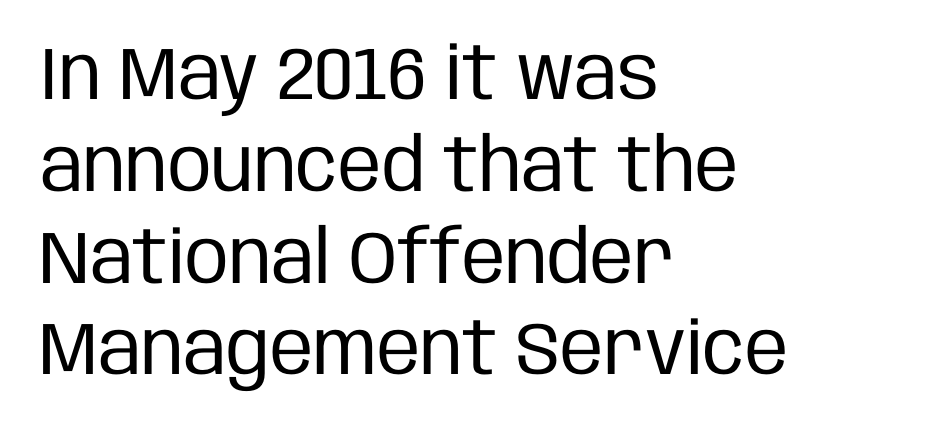
Honestly, there is no underline to notice here at all. Here the glyphs are tracked normally, forming tight word shapes. Do the characters align in a grid? No, the font is proportional. Alignment: flush left.
